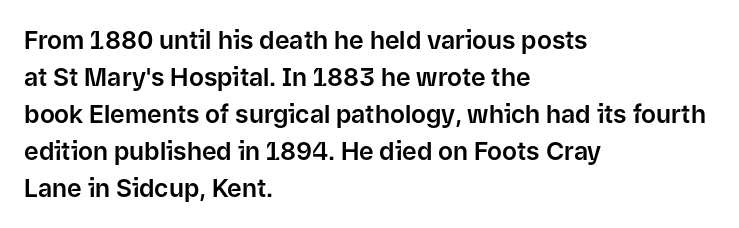
Q: Is the text italic (slanted)? A: No, it is upright.
Q: Is the text underlined? A: No.
Q: How is the paragraph aligned? A: Left-aligned.
Q: Is the spacing between letters normal or unusually wide? A: Normal.
Q: Is the spacing between lines tight, normal or loose? A: Normal.
